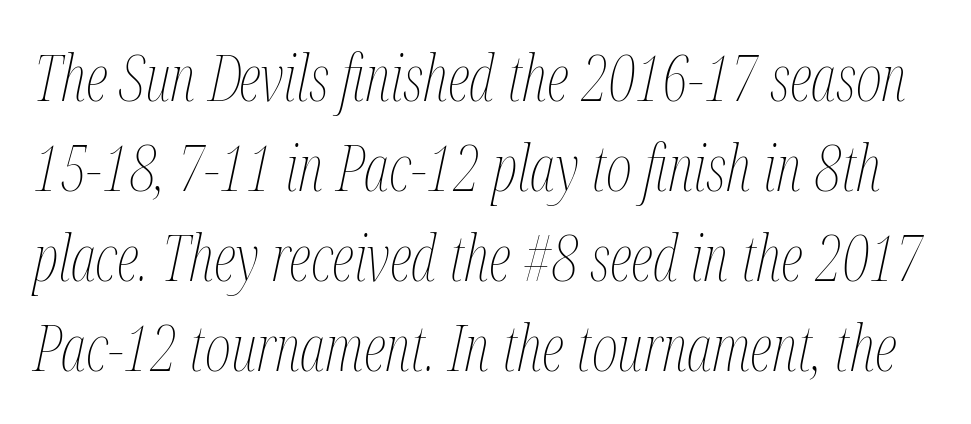
Q: Is the text bold? A: No.
Q: Is the text italic (slanted)? A: Yes, it leans right by about 12 degrees.
Q: Is the text underlined? A: No.
Q: Is the spacing between letters normal or unusually wide? A: Normal.
Q: Is the spacing between lines tight, normal or loose? A: Normal.
Q: Width (condensed, normal, or wide)? A: Condensed.
Q: Stroke contrast? A: Medium.
Q: x-height? A: Medium.
Q: Monospaced? A: No.
